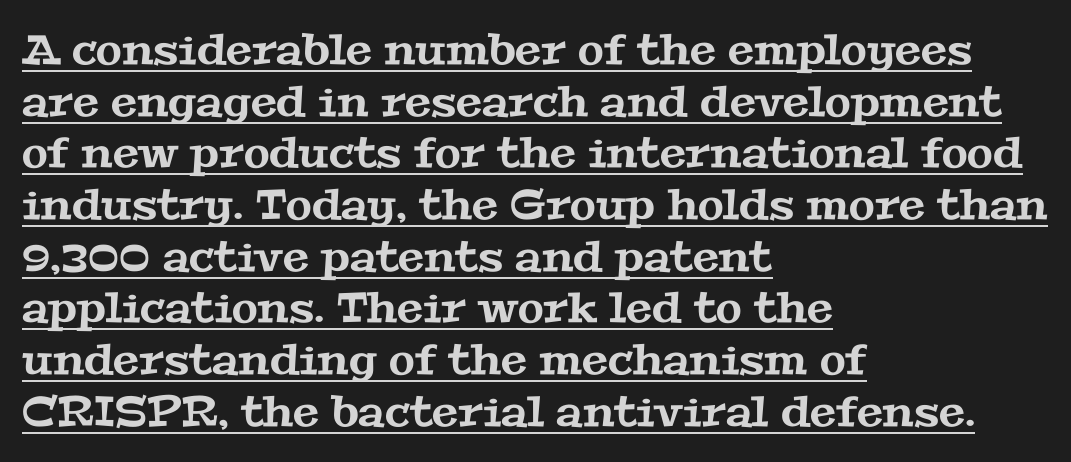
Q: Is the typeface a serif or a sans-serif typeface? A: Serif.
Q: Is the text underlined? A: Yes.
Q: How is the paragraph aligned? A: Left-aligned.
Q: Is the spacing between letters normal or unusually wide? A: Normal.
Q: Width (condensed, normal, or wide)? A: Wide.
Q: Stroke contrast? A: Medium.
Q: x-height? A: Medium.
Q: Monospaced? A: No.
